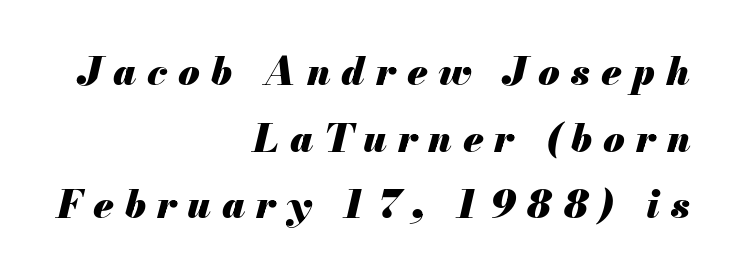
{"italic": "yes", "lean": "right", "slant_degrees": 13, "bold": "yes", "weight": "heavy", "width": "normal", "stroke_contrast": "medium", "x_height": "small", "monospaced": "no", "underline": "no", "align": "right", "line_spacing_ratio": 1.71, "letter_spacing": "wide", "letter_spacing_em": 0.28, "glyph_px": 39}
